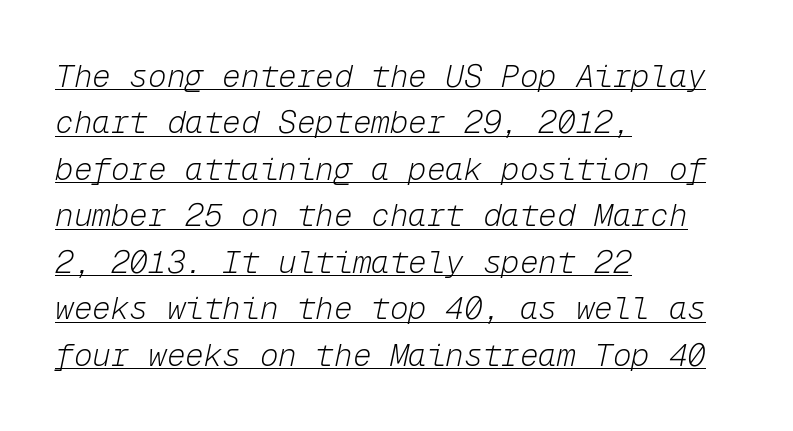
{"italic": "yes", "lean": "right", "slant_degrees": 12, "bold": "no", "weight": "light", "width": "normal", "stroke_contrast": "low", "x_height": "medium", "monospaced": "yes", "underline": "yes", "align": "left", "line_spacing": "normal", "line_spacing_ratio": 1.5, "letter_spacing": "normal", "letter_spacing_em": 0.0, "glyph_px": 31}
